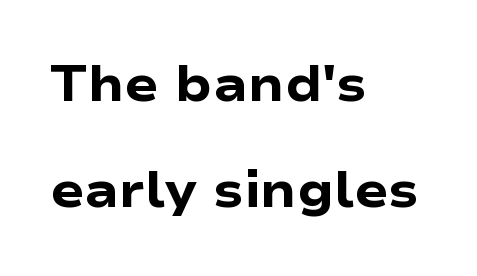
{"serif": "no", "italic": "no", "bold": "yes", "weight": "heavy", "width": "wide", "stroke_contrast": "low", "x_height": "medium", "monospaced": "no", "underline": "no", "align": "left", "line_spacing": "loose", "line_spacing_ratio": 2.13, "letter_spacing": "normal", "letter_spacing_em": 0.0, "glyph_px": 50}
